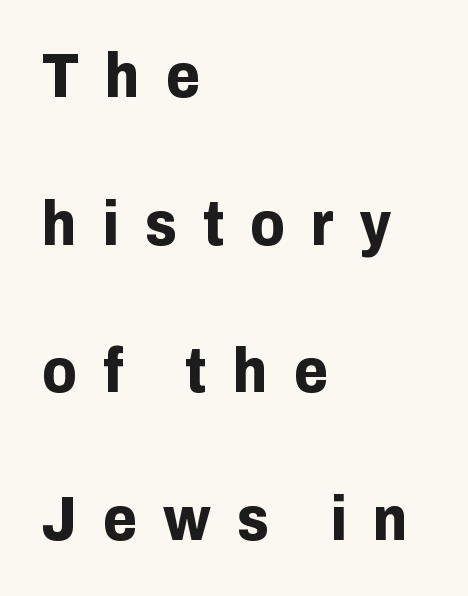
The image shows 62 px bold sans-serif type, upright; set left-aligned, loose line spacing (2.38x), unusually wide letter spacing (+0.42 em), not underlined; low stroke contrast and a medium x-height.
